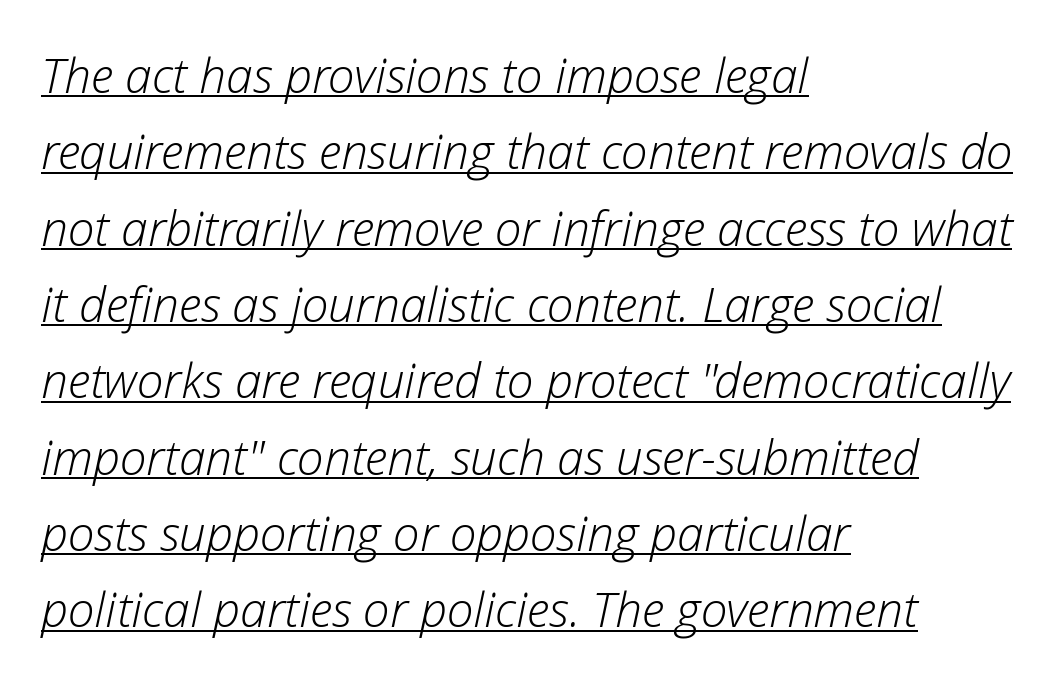
The face used here is proportionally spaced, like ordinary book or web type. Looks like someone drew a line under every word here. A student would call this left alignment; a typographer would say flush left, rag right. Students, note that the glyphs here touch the page at normal intervals.
